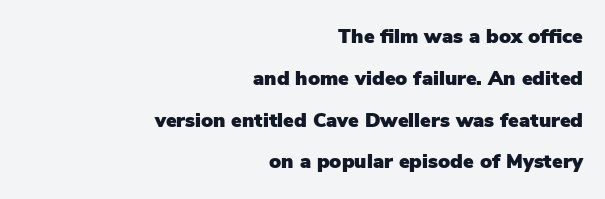
{"italic": "no", "underline": "no", "align": "right", "line_spacing": "loose", "line_spacing_ratio": 2.09, "letter_spacing": "normal", "letter_spacing_em": 0.0, "glyph_px": 20}
